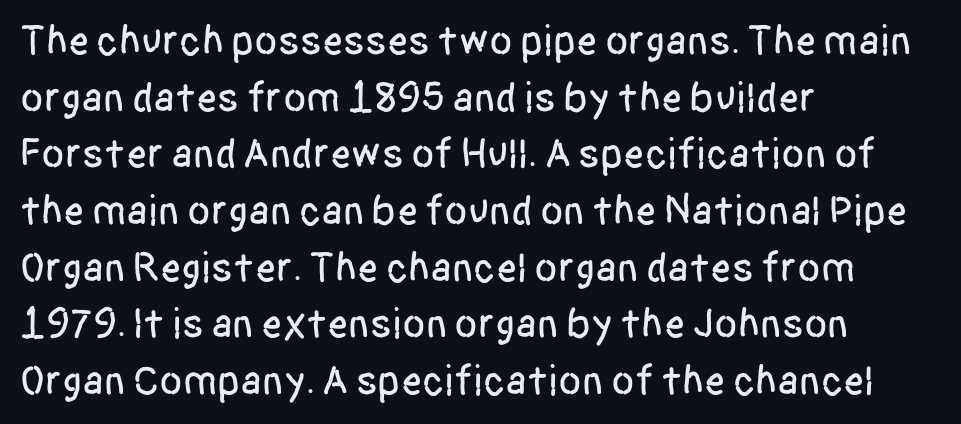
{"serif": "no", "italic": "no", "width": "condensed", "stroke_contrast": "low", "x_height": "large", "monospaced": "no", "underline": "no", "align": "left", "line_spacing": "normal", "line_spacing_ratio": 1.35, "letter_spacing": "normal", "letter_spacing_em": 0.0, "glyph_px": 42}
